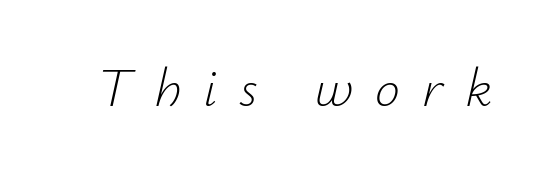
The image shows 56 px light type, italic (leaning right); set unusually wide letter spacing (+0.39 em), not underlined; low stroke contrast and a small x-height.
